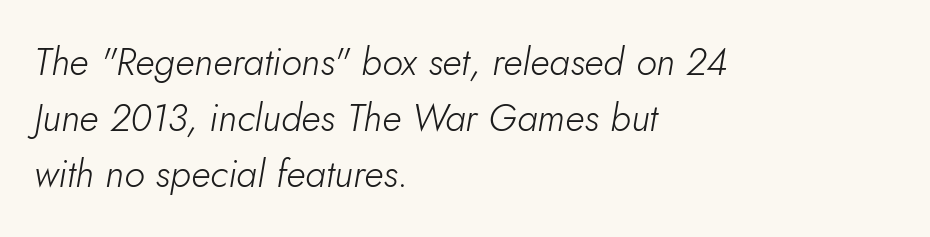
These lines stack with their left ends in a neat column. Stems and bowls with no extra thickness — not bold. The face used here is rendered with its standard letterfit. When letters slant like this, we call the style italic.
